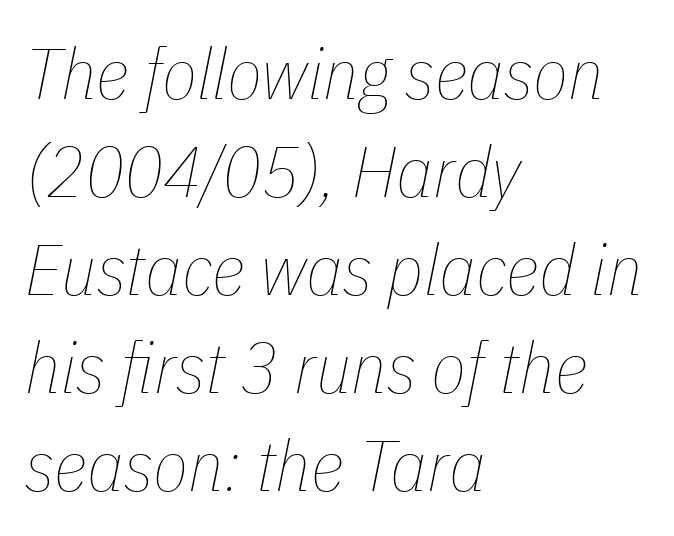
Here the glyphs are tracked normally, forming tight word shapes. Teacher's note: observe the even left margin — that is flush-left alignment. Slant detected: the letters are inclined. Note the varied advance widths — an 'i' is clearly narrower than an 'm'. This rendering features lettering with no underline.
